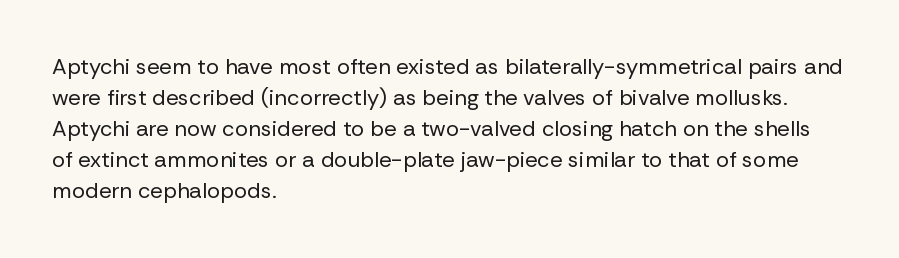
The words here are not underlined. Default kerning and tracking; the words read as compact shapes. The paragraph shown leans on its left margin. Posture: straight, roman, zero tilt. Vertical stems look standard width or narrower in stroke. Vertical spacing — default.
